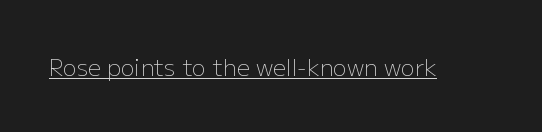
Students, observe the line beneath the letters — that is underlining. You can tell it's not italic because the verticals are truly vertical. Stems here are at most as thick as an everyday book face. Between one letter and the next there's only the usual sliver of space.
